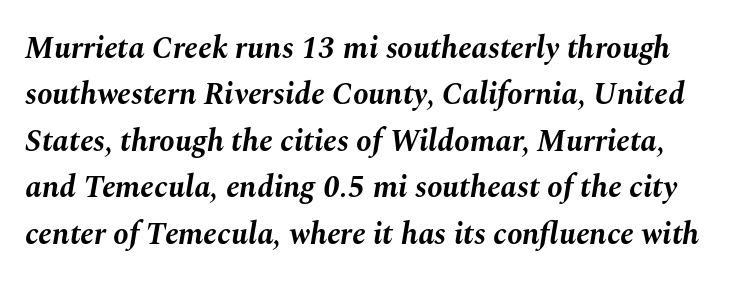
{"italic": "yes", "lean": "right", "slant_degrees": 10, "bold": "yes", "weight": "bold", "width": "normal", "stroke_contrast": "medium", "x_height": "medium", "monospaced": "no", "underline": "no", "line_spacing": "normal", "line_spacing_ratio": 1.5, "letter_spacing": "normal", "letter_spacing_em": 0.0, "glyph_px": 31}
